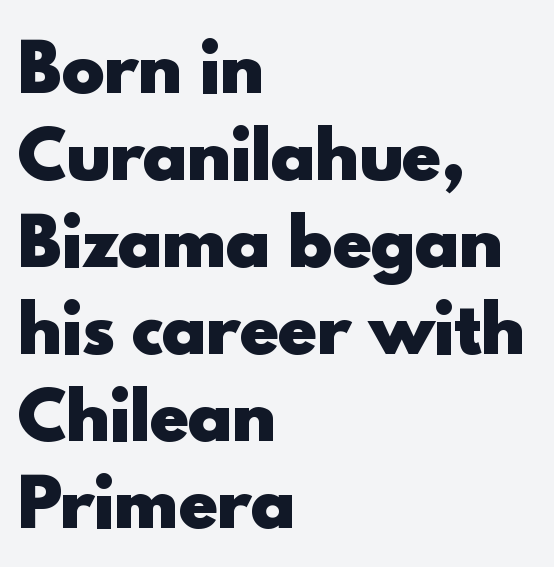
The image shows 65 px heavy sans-serif type, upright; set left-aligned, normal line spacing (1.34x), normal letter spacing, not underlined; a small x-height.
